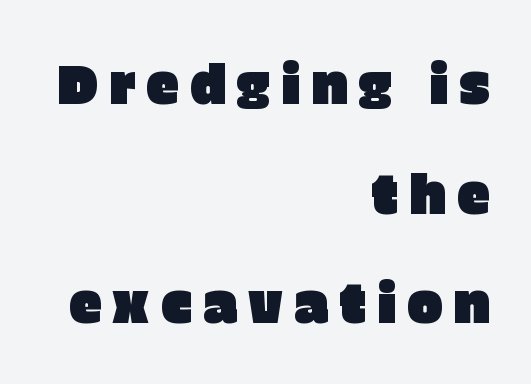
{"serif": "no", "italic": "no", "width": "normal", "stroke_contrast": "low", "x_height": "large", "monospaced": "no", "underline": "no", "align": "right", "line_spacing": "loose", "line_spacing_ratio": 2.03, "glyph_px": 54}
